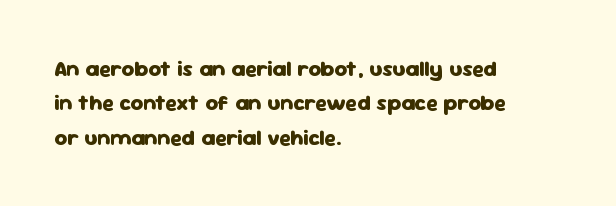
{"italic": "no", "bold": "yes", "underline": "no", "align": "left", "line_spacing": "normal", "line_spacing_ratio": 1.56, "letter_spacing": "normal", "letter_spacing_em": 0.0, "glyph_px": 22}
